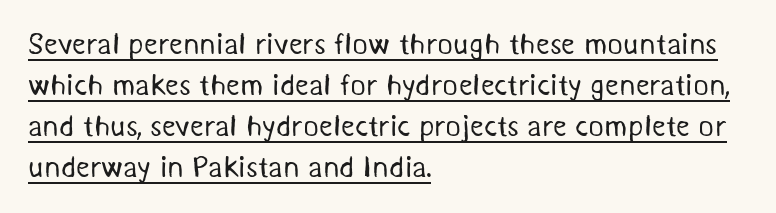
The image shows 30 px regular-weight sans-serif type; set left-aligned, normal line spacing (1.37x), normal letter spacing, underlined; medium stroke contrast and a medium x-height.
